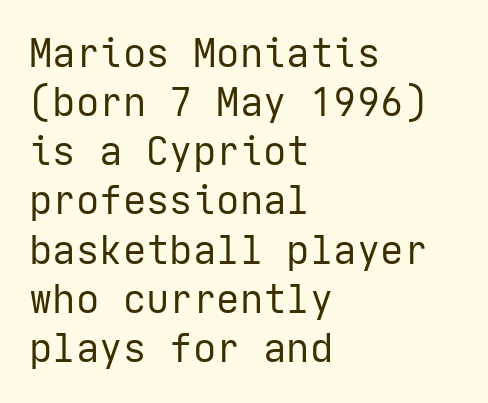
The image shows 39 px regular-weight sans-serif type, upright; set left-aligned, normal line spacing (1.26x), normal letter spacing, not underlined; low stroke contrast and a medium x-height.
